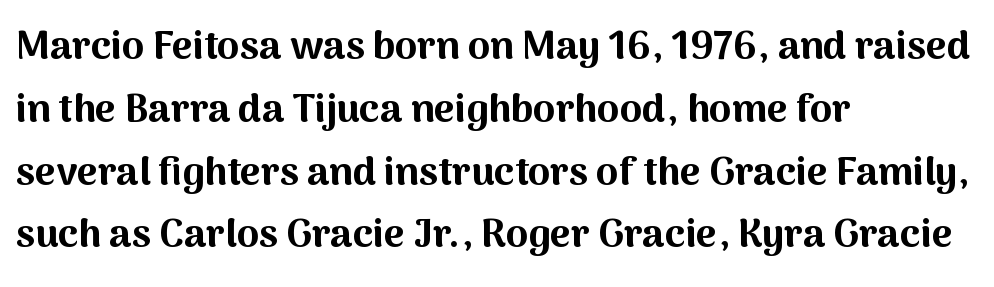
Q: Is the text bold? A: Yes.
Q: Is the text italic (slanted)? A: No, it is upright.
Q: Is the typeface a serif or a sans-serif typeface? A: Sans-serif.
Q: Is the text underlined? A: No.
Q: How is the paragraph aligned? A: Left-aligned.
Q: Is the spacing between letters normal or unusually wide? A: Normal.
Q: Is the spacing between lines tight, normal or loose? A: Normal.
Q: Width (condensed, normal, or wide)? A: Normal.
Q: Stroke contrast? A: Medium.
Q: x-height? A: Medium.
Q: Monospaced? A: No.
